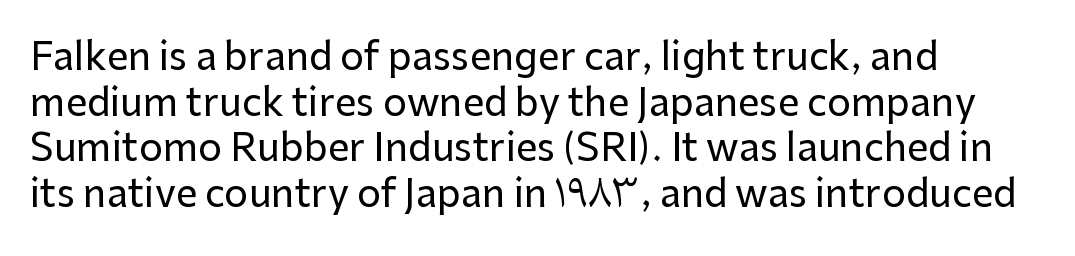
{"serif": "no", "italic": "no", "width": "normal", "stroke_contrast": "low", "x_height": "medium", "monospaced": "no", "underline": "no", "align": "left", "line_spacing_ratio": 1.2, "letter_spacing": "normal", "letter_spacing_em": 0.0, "glyph_px": 38}
